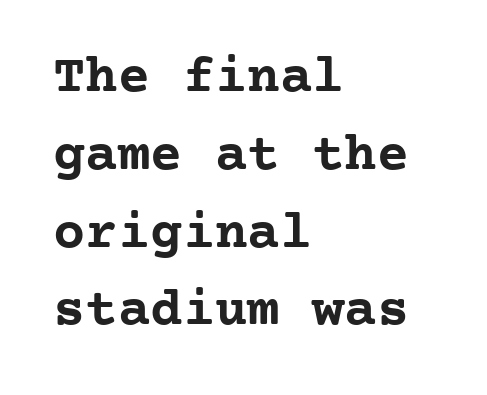
{"serif": "yes", "italic": "no", "bold": "yes", "weight": "semibold", "width": "normal", "stroke_contrast": "low", "x_height": "medium", "monospaced": "yes", "underline": "no", "align": "left", "line_spacing": "normal", "line_spacing_ratio": 1.44, "letter_spacing": "normal", "letter_spacing_em": 0.0, "glyph_px": 54}
